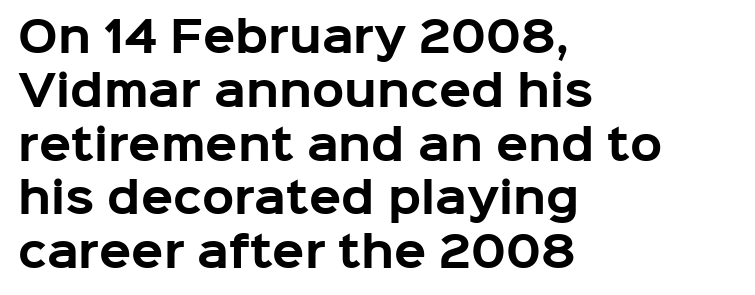
The image shows 42 px bold sans-serif type, upright; set left-aligned, normal line spacing (1.28x), normal letter spacing, not underlined; low stroke contrast and a medium x-height.
